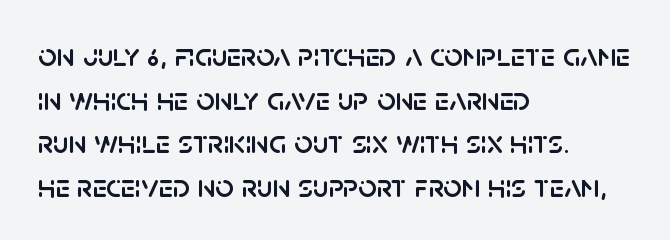
Q: Is the text italic (slanted)? A: No, it is upright.
Q: Is the typeface a serif or a sans-serif typeface? A: Sans-serif.
Q: Is the text underlined? A: No.
Q: How is the paragraph aligned? A: Left-aligned.
Q: Is the spacing between letters normal or unusually wide? A: Normal.
Q: Is the spacing between lines tight, normal or loose? A: Normal.
Q: Width (condensed, normal, or wide)? A: Normal.
Q: Stroke contrast? A: Low.
Q: x-height? A: Large.
Q: Monospaced? A: No.
